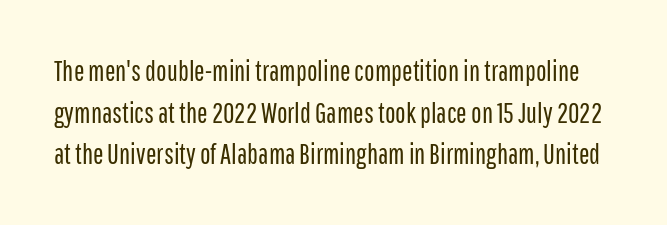
Q: Is the text bold? A: No.
Q: Is the text italic (slanted)? A: No, it is upright.
Q: Is the typeface a serif or a sans-serif typeface? A: Sans-serif.
Q: Is the text underlined? A: No.
Q: Is the spacing between letters normal or unusually wide? A: Normal.
Q: Is the spacing between lines tight, normal or loose? A: Normal.
Q: Width (condensed, normal, or wide)? A: Condensed.
Q: Stroke contrast? A: Low.
Q: x-height? A: Medium.
Q: Monospaced? A: No.
